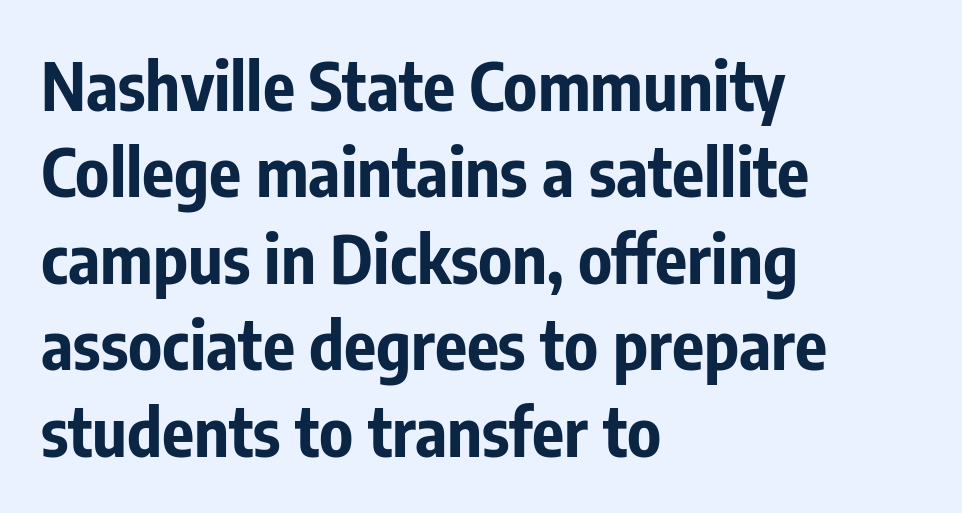
Q: Is the text bold? A: Yes.
Q: Is the text italic (slanted)? A: No, it is upright.
Q: Is the typeface a serif or a sans-serif typeface? A: Sans-serif.
Q: Is the text underlined? A: No.
Q: How is the paragraph aligned? A: Left-aligned.
Q: Is the spacing between letters normal or unusually wide? A: Normal.
Q: Is the spacing between lines tight, normal or loose? A: Normal.
Q: Width (condensed, normal, or wide)? A: Condensed.
Q: Stroke contrast? A: Low.
Q: x-height? A: Medium.
Q: Monospaced? A: No.
